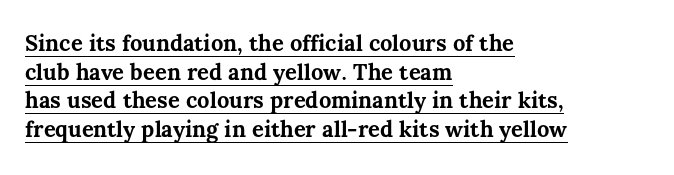
{"italic": "no", "bold": "yes", "underline": "yes", "align": "left", "line_spacing": "normal", "line_spacing_ratio": 1.3, "letter_spacing": "normal", "letter_spacing_em": 0.0, "glyph_px": 22}
